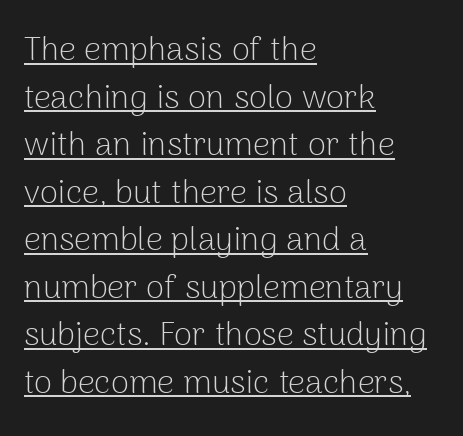
{"serif": "no", "italic": "no", "bold": "no", "weight": "light", "width": "normal", "stroke_contrast": "low", "x_height": "medium", "monospaced": "no", "underline": "yes", "align": "left", "line_spacing": "normal", "line_spacing_ratio": 1.44, "letter_spacing": "normal", "letter_spacing_em": 0.0, "glyph_px": 33}
